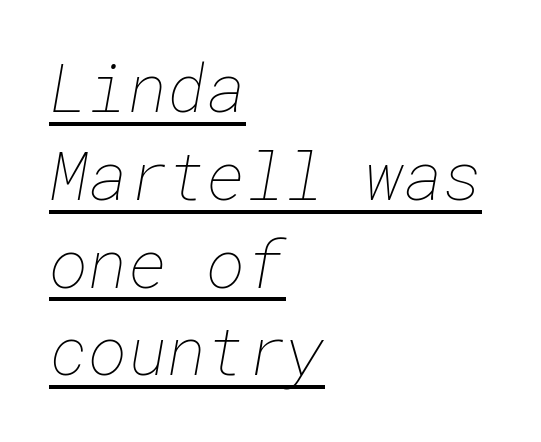
{"bold": "no", "weight": "thin", "width": "normal", "stroke_contrast": "low", "x_height": "medium", "underline": "yes", "align": "left", "line_spacing": "normal", "line_spacing_ratio": 1.31, "letter_spacing": "normal", "letter_spacing_em": 0.0, "glyph_px": 67}
